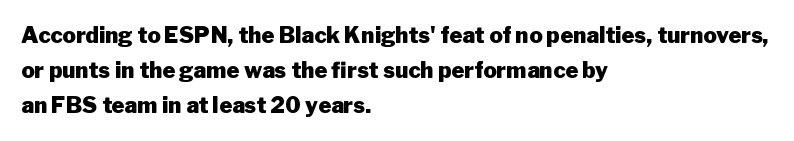
The image shows 22 px bold type, upright; set left-aligned, normal line spacing (1.6x), normal letter spacing, not underlined.
